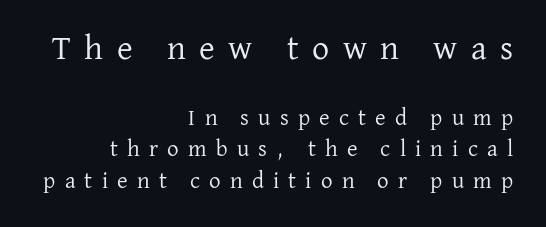
The designer left line spacing at the default. The letters advance in unequal steps, a hallmark of proportional type. Lines of text with bare space underneath. The passage shown begins with its larger block and ends with its smaller one. No chunkiness to these letters — they're not bold.
